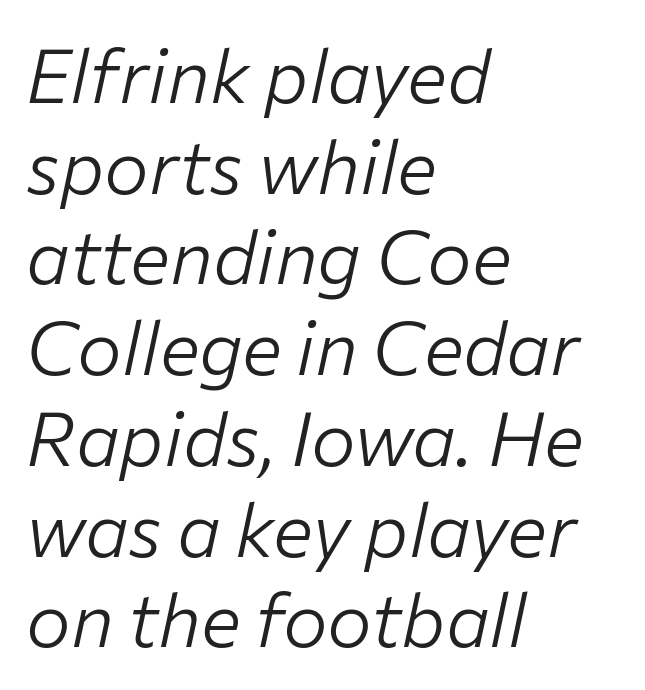
{"italic": "yes", "lean": "right", "slant_degrees": 12, "bold": "no", "weight": "light", "width": "normal", "stroke_contrast": "low", "x_height": "medium", "monospaced": "no", "underline": "no", "align": "left", "line_spacing_ratio": 1.21, "letter_spacing": "normal", "letter_spacing_em": 0.0, "glyph_px": 75}
